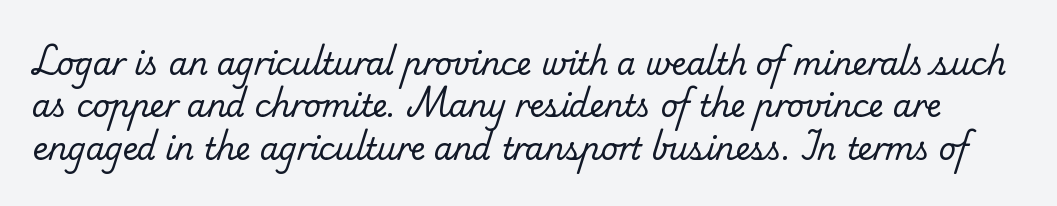
You can tell from the footed stems that serif type was used. The rendering uses a moderate line-height, typical for paragraphs. Looks like regular typesetting: each glyph gets only the width it needs. Check under the words: just untouched page. This sample uses plain, unmodified letter spacing. Weight: in the light-to-regular range.
